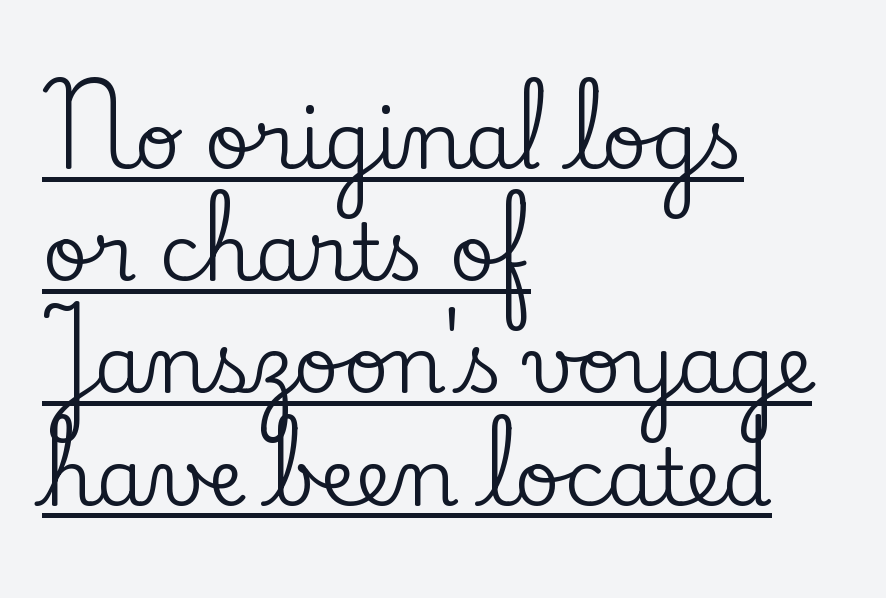
{"serif": "yes", "italic": "no", "width": "normal", "stroke_contrast": "low", "x_height": "small", "monospaced": "no", "underline": "yes", "align": "left", "line_spacing": "normal", "line_spacing_ratio": 1.42, "letter_spacing": "normal", "letter_spacing_em": 0.0, "glyph_px": 79}
